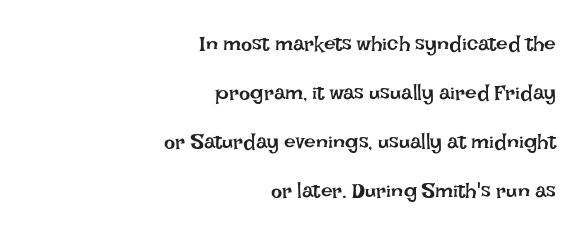
Style check: upright. Stems here are at most as thick as an everyday book face. Nobody touched the tracking dial on this one. Underline: absent. The line-height multiplier appears high, well above default. Horizontally, the lines are justified to the trailing edge only.
